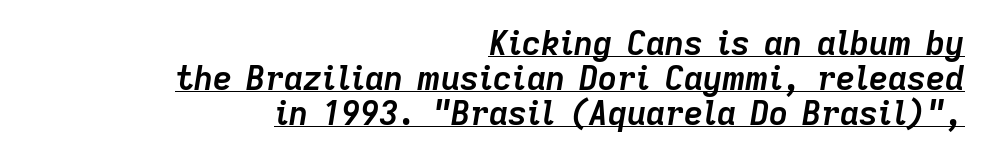
The image shows 33 px semibold type, italic (leaning right); set right-aligned, tight line spacing (1.06x), normal letter spacing, underlined; low stroke contrast and a medium x-height.
